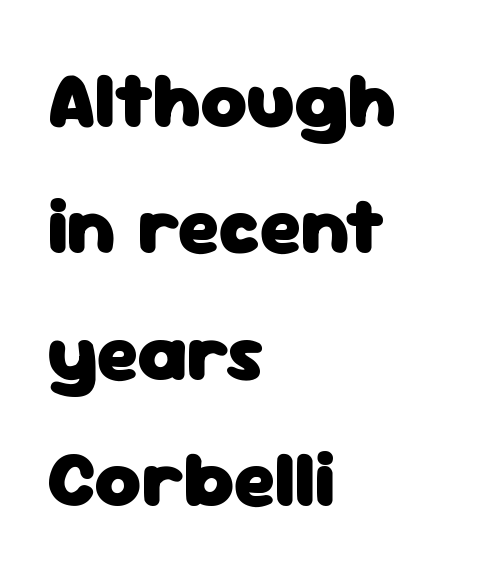
Notice how the stems are strictly vertical — no italics here. Does the leading feel generous? No, just average. Honestly, there is no underline to notice here at all. These lines are rendered in a variable-pitch font. This sample uses a sans-serif face.
